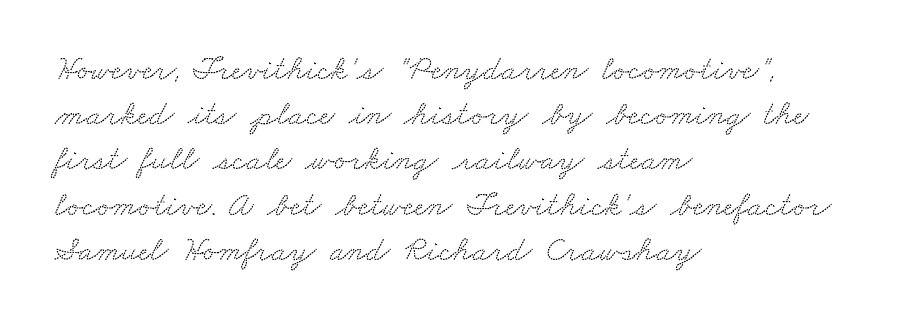
The image shows 34 px wide serif type; set left-aligned, normal line spacing (1.33x), normal letter spacing, not underlined; low stroke contrast and a small x-height.
